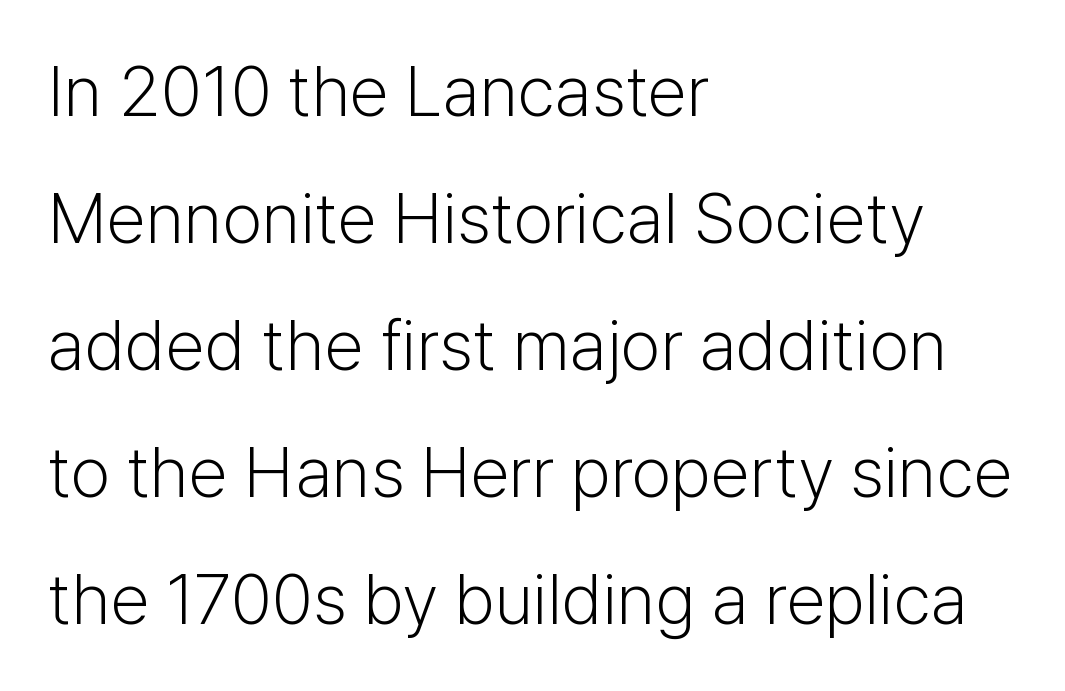
Q: Is the text bold? A: No.
Q: Is the text italic (slanted)? A: No, it is upright.
Q: Is the typeface a serif or a sans-serif typeface? A: Sans-serif.
Q: Is the text underlined? A: No.
Q: How is the paragraph aligned? A: Left-aligned.
Q: Is the spacing between letters normal or unusually wide? A: Normal.
Q: Width (condensed, normal, or wide)? A: Normal.
Q: Stroke contrast? A: Low.
Q: x-height? A: Medium.
Q: Monospaced? A: No.
